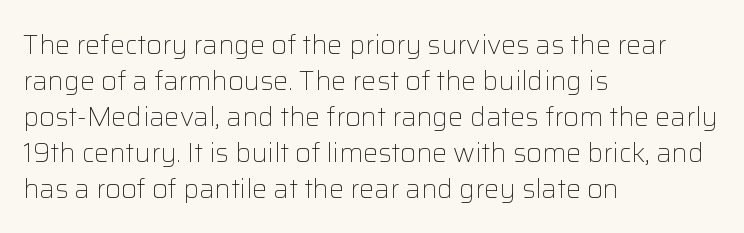
Q: Is the text bold? A: No.
Q: Is the text italic (slanted)? A: No, it is upright.
Q: Is the text underlined? A: No.
Q: How is the paragraph aligned? A: Left-aligned.
Q: Is the spacing between letters normal or unusually wide? A: Normal.
Q: Is the spacing between lines tight, normal or loose? A: Normal.
